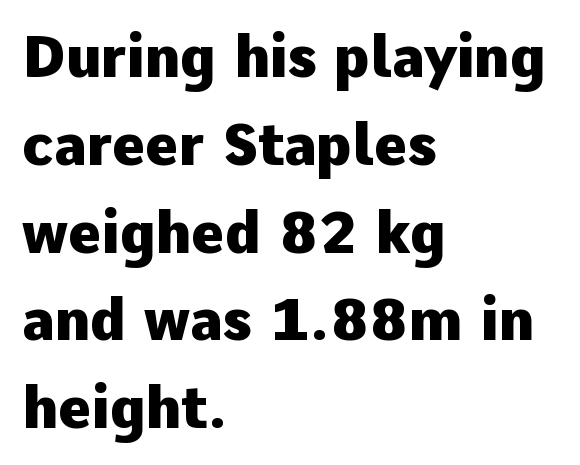
Q: Is the text bold? A: Yes.
Q: Is the text italic (slanted)? A: No, it is upright.
Q: Is the typeface a serif or a sans-serif typeface? A: Sans-serif.
Q: Is the text underlined? A: No.
Q: How is the paragraph aligned? A: Left-aligned.
Q: Is the spacing between letters normal or unusually wide? A: Normal.
Q: Is the spacing between lines tight, normal or loose? A: Normal.
Q: Width (condensed, normal, or wide)? A: Normal.
Q: Stroke contrast? A: Low.
Q: x-height? A: Medium.
Q: Monospaced? A: No.
